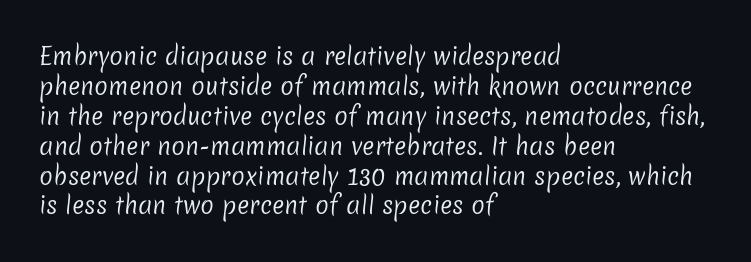
The image shows 23 px text type; set left-aligned, normal line spacing (1.3x), normal letter spacing, not underlined.
